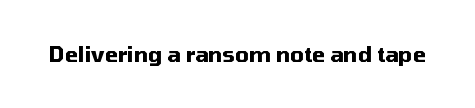
The letterforms sit shoulder to shoulder at normal distance. These lines were composed using upright roman letters. Check the space under the baseline: it is left empty. The sample has been set heavy, in full bold.
